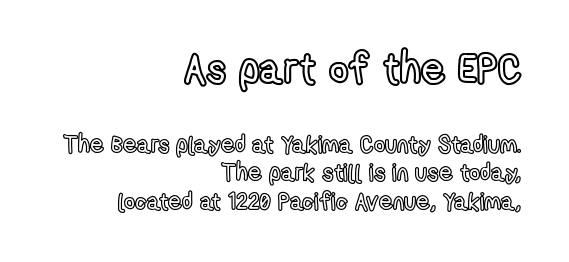
The image shows 42 px condensed type, upright; set right-aligned, line spacing 1.19x, normal letter spacing, not underlined; the first (top) block is 1.75x larger; a medium x-height.
